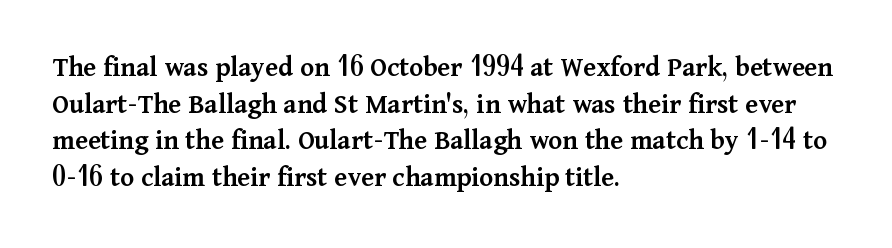
Lines of text with bare space underneath. Caption: multi-line text, flush left, ragged right. The typeface chosen for these lines features serifs. A semibold gives these letters moderate extra thickness, short of bold. Proportional: the letters do not fall into vertical columns. This is roman type, the default non-slanted kind.
